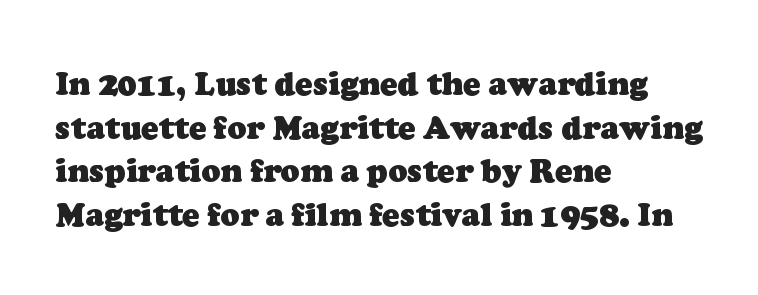
Words appear dense and cohesive because spacing is normal. Nobody drew a line under any word here. Look at the stroke-to-counter ratio: heavy, a bold. Notice how descenders clear the ascenders below comfortably — that's standard leading.
